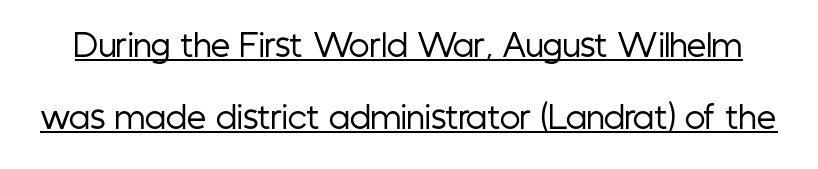
The image shows 31 px regular-weight, condensed sans-serif type, upright; set loose line spacing (2.33x), normal letter spacing, underlined; low stroke contrast and a medium x-height.
